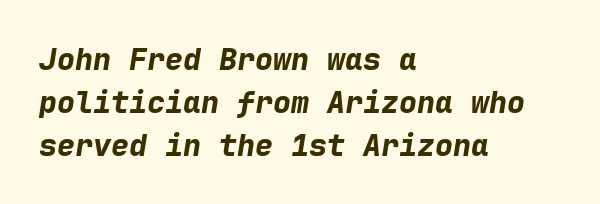
{"italic": "yes", "lean": "right", "slant_degrees": 9, "bold": "yes", "weight": "bold", "width": "normal", "stroke_contrast": "low", "x_height": "medium", "monospaced": "yes", "underline": "no", "align": "left", "line_spacing": "normal", "line_spacing_ratio": 1.43, "letter_spacing": "normal", "letter_spacing_em": 0.0, "glyph_px": 30}
